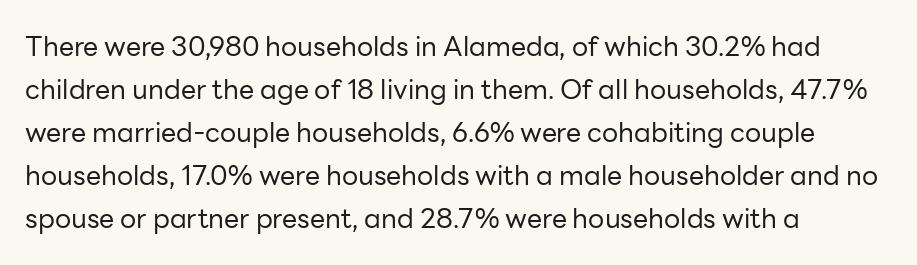
Q: Is the text bold? A: No.
Q: Is the text italic (slanted)? A: No, it is upright.
Q: Is the text underlined? A: No.
Q: How is the paragraph aligned? A: Left-aligned.
Q: Is the spacing between letters normal or unusually wide? A: Normal.
Q: Is the spacing between lines tight, normal or loose? A: Normal.
